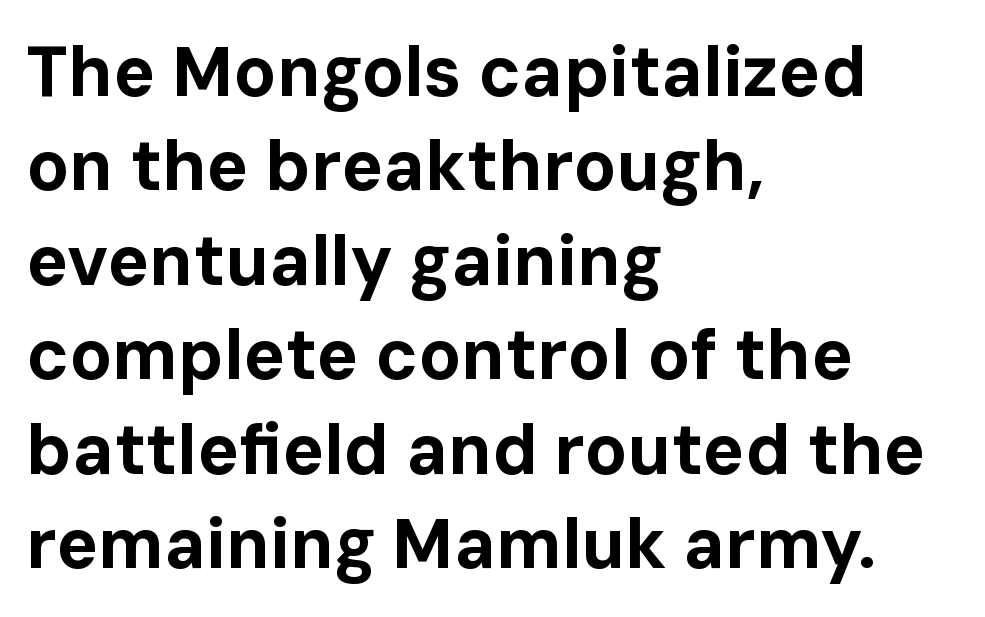
The image shows 70 px bold sans-serif type, upright; set left-aligned, normal line spacing (1.35x), normal letter spacing, not underlined; low stroke contrast and a medium x-height.
